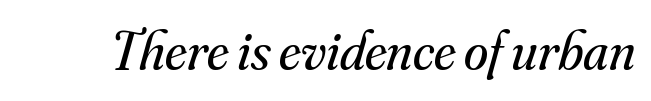
Spacing verdict: proportional, widths tailored to each character. Stroke terminals: seriffed. Slant detected: the letters are inclined. Think standard paragraph weight, or any step lighter than that. Between one letter and the next there's only the usual sliver of space. A bare baseline throughout the passage.
